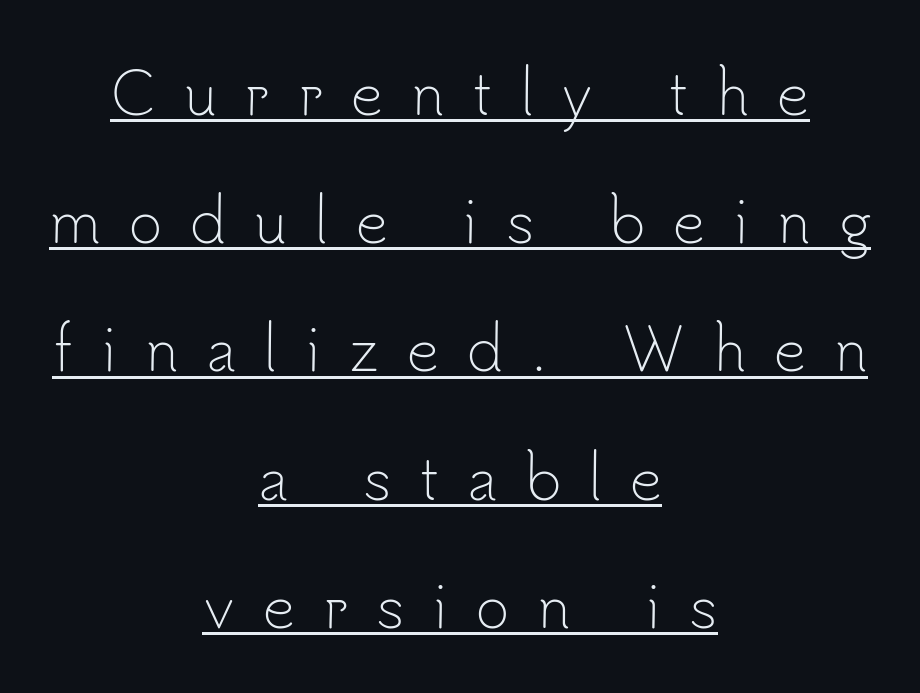
Q: Is the text bold? A: No.
Q: Is the text italic (slanted)? A: No, it is upright.
Q: Is the typeface a serif or a sans-serif typeface? A: Sans-serif.
Q: Is the text underlined? A: Yes.
Q: How is the paragraph aligned? A: Centered.
Q: Is the spacing between letters normal or unusually wide? A: Unusually wide.
Q: Is the spacing between lines tight, normal or loose? A: Loose.
Q: Width (condensed, normal, or wide)? A: Normal.
Q: Stroke contrast? A: Low.
Q: x-height? A: Small.
Q: Monospaced? A: No.
